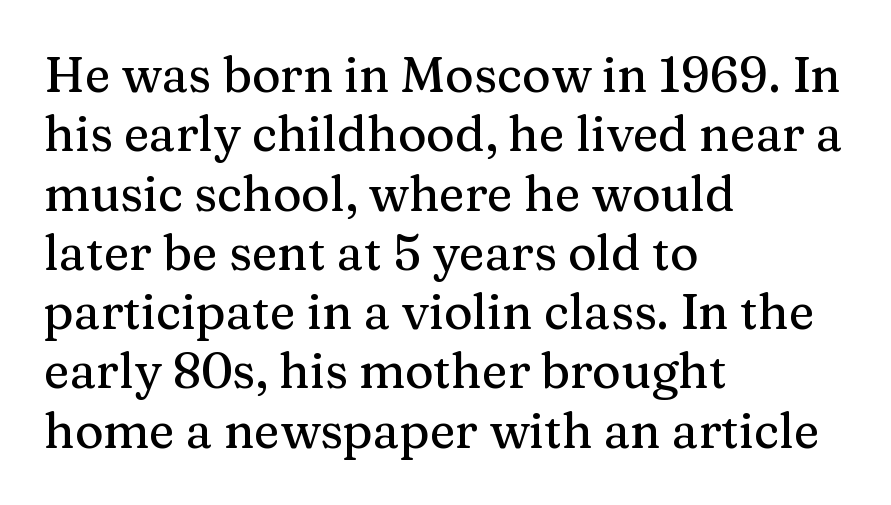
The image shows 49 px serif type, upright; set left-aligned, line spacing 1.21x, normal letter spacing, not underlined; medium stroke contrast and a medium x-height.
